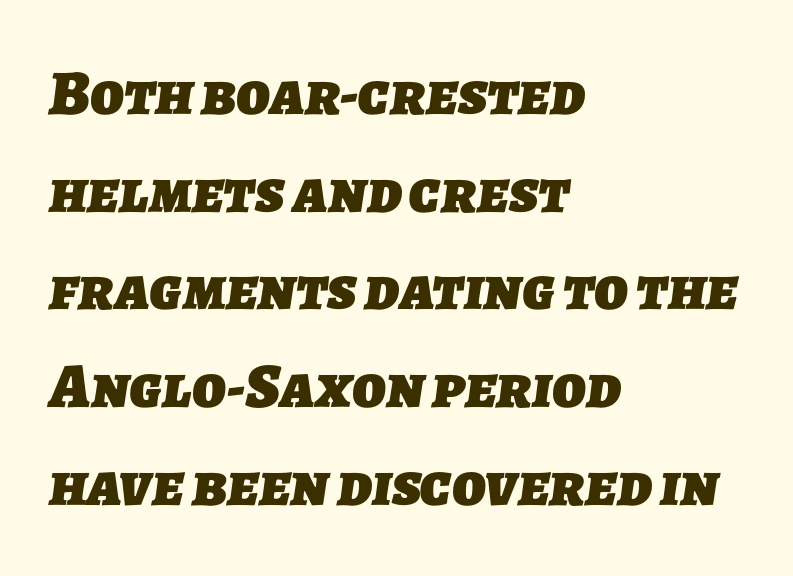
The space between consecutive lines is moderate. Quick note: underline off. A sans-serif font was chosen for this passage. Between one letter and the next there's only the usual sliver of space. The passage shown is typed in a proportional face where columns would drift.
